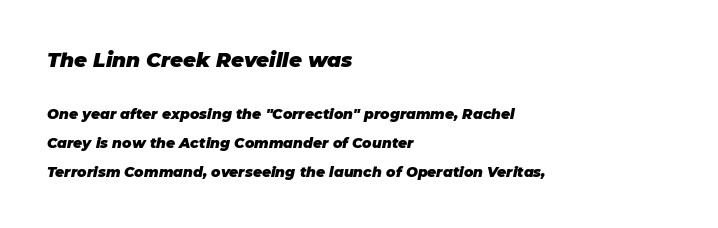
Is the letter spacing exaggerated? No — it looks like the ordinary default. The passage shown begins with its larger block and ends with its smaller one. The zone under the glyphs is completely vacant. The strokes are fattened all the way to bold.
